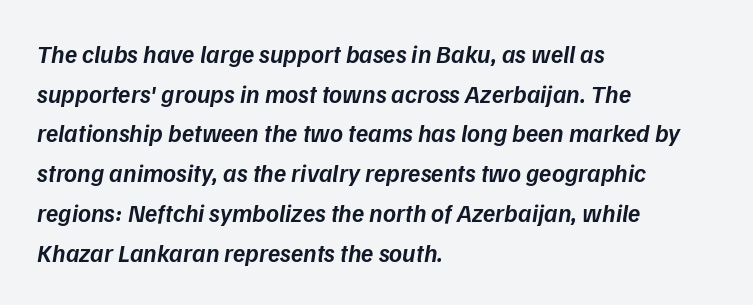
The image shows 25 px text type, italic (leaning right); set left-aligned, normal line spacing (1.59x), normal letter spacing, not underlined.
